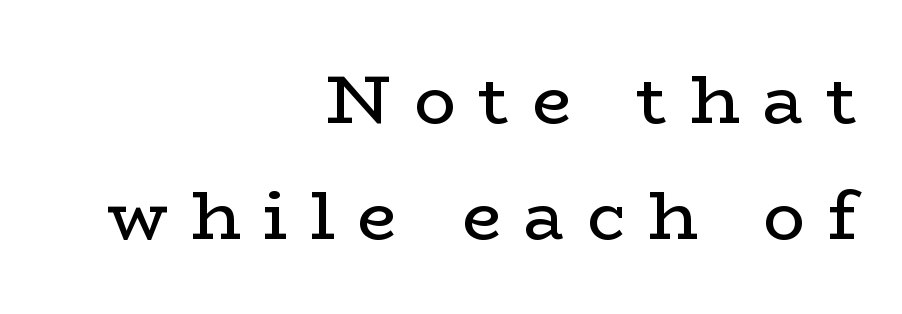
If you measured baseline to baseline, you'd find a middling distance. Check the space under the baseline: it is left empty. This rendering employs a face with finishing strokes, i.e., a serif. Heaviness? Minimal to ordinary, like unemphasized prose.
